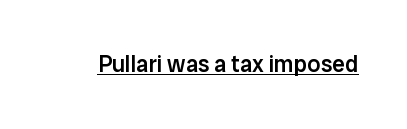
{"italic": "no", "bold": "semi", "underline": "yes", "letter_spacing": "normal", "letter_spacing_em": 0.0, "glyph_px": 23}
